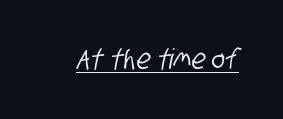
Q: Is the typeface a serif or a sans-serif typeface? A: Sans-serif.
Q: Is the text underlined? A: Yes.
Q: Is the spacing between letters normal or unusually wide? A: Normal.
Q: Width (condensed, normal, or wide)? A: Condensed.
Q: Stroke contrast? A: Low.
Q: x-height? A: Large.
Q: Monospaced? A: No.
